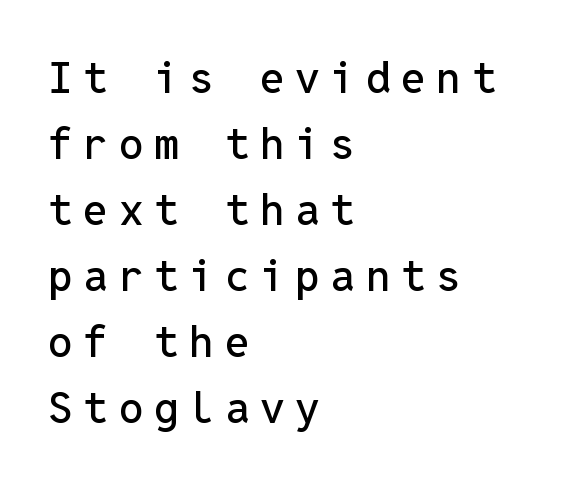
{"serif": "no", "italic": "no", "width": "normal", "stroke_contrast": "low", "x_height": "medium", "monospaced": "yes", "underline": "no", "align": "left", "line_spacing": "normal", "line_spacing_ratio": 1.5, "letter_spacing": "wide", "letter_spacing_em": 0.24, "glyph_px": 44}
